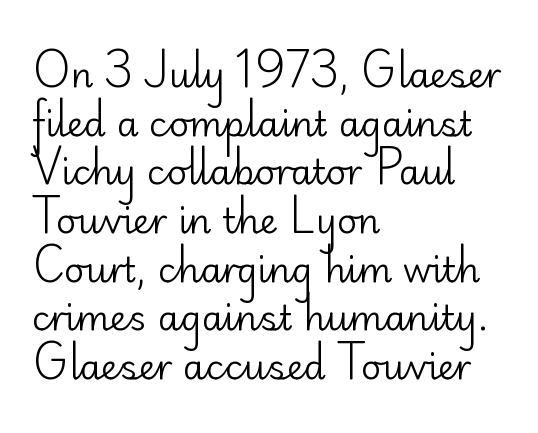
Q: Is the text bold? A: No.
Q: Is the text italic (slanted)? A: No, it is upright.
Q: Is the typeface a serif or a sans-serif typeface? A: Sans-serif.
Q: Is the text underlined? A: No.
Q: How is the paragraph aligned? A: Left-aligned.
Q: Is the spacing between letters normal or unusually wide? A: Normal.
Q: Is the spacing between lines tight, normal or loose? A: Normal.
Q: Width (condensed, normal, or wide)? A: Normal.
Q: Stroke contrast? A: Low.
Q: x-height? A: Small.
Q: Monospaced? A: No.
